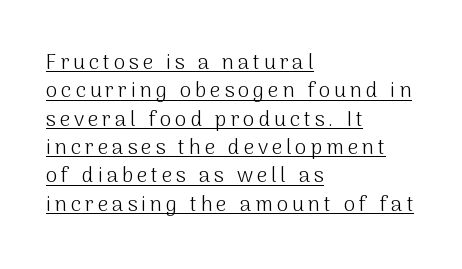
The image shows 21 px text type, upright; set left-aligned, normal line spacing (1.35x), underlined.
